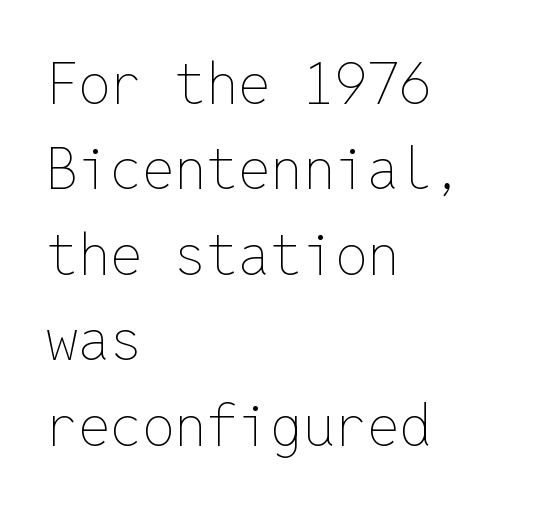
Q: Is the text bold? A: No.
Q: Is the text italic (slanted)? A: No, it is upright.
Q: Is the text underlined? A: No.
Q: How is the paragraph aligned? A: Left-aligned.
Q: Is the spacing between letters normal or unusually wide? A: Normal.
Q: Is the spacing between lines tight, normal or loose? A: Normal.
Q: Width (condensed, normal, or wide)? A: Normal.
Q: Stroke contrast? A: Low.
Q: x-height? A: Medium.
Q: Monospaced? A: Yes.
